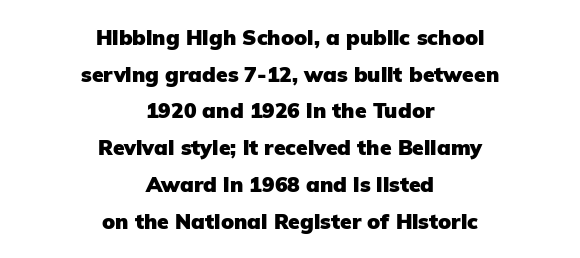
Q: Is the text bold? A: Yes.
Q: Is the text italic (slanted)? A: No, it is upright.
Q: Is the text underlined? A: No.
Q: How is the paragraph aligned? A: Centered.
Q: Is the spacing between letters normal or unusually wide? A: Normal.
